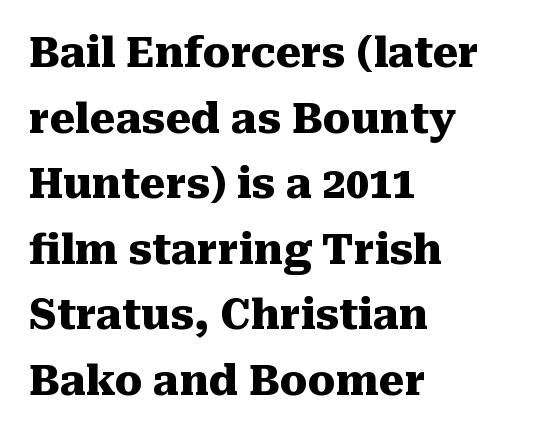
Q: Is the text bold? A: Yes.
Q: Is the text italic (slanted)? A: No, it is upright.
Q: Is the typeface a serif or a sans-serif typeface? A: Serif.
Q: Is the text underlined? A: No.
Q: How is the paragraph aligned? A: Left-aligned.
Q: Is the spacing between letters normal or unusually wide? A: Normal.
Q: Is the spacing between lines tight, normal or loose? A: Normal.
Q: Width (condensed, normal, or wide)? A: Normal.
Q: Stroke contrast? A: Medium.
Q: x-height? A: Medium.
Q: Monospaced? A: No.
